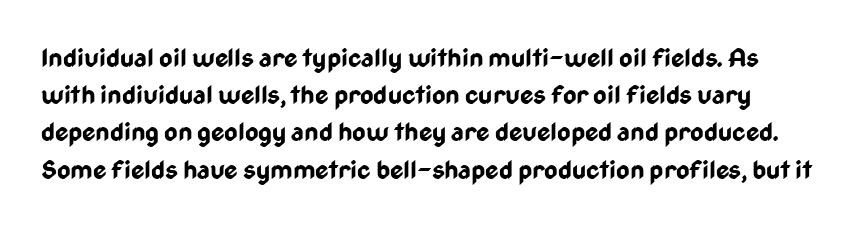
Q: Is the text bold? A: Yes.
Q: Is the text italic (slanted)? A: No, it is upright.
Q: Is the text underlined? A: No.
Q: Is the spacing between letters normal or unusually wide? A: Normal.
Q: Is the spacing between lines tight, normal or loose? A: Normal.
